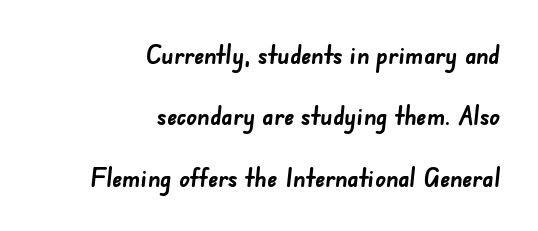
{"bold": "yes", "underline": "no", "align": "right", "line_spacing": "loose", "line_spacing_ratio": 2.36, "letter_spacing": "normal", "letter_spacing_em": 0.0, "glyph_px": 26}
